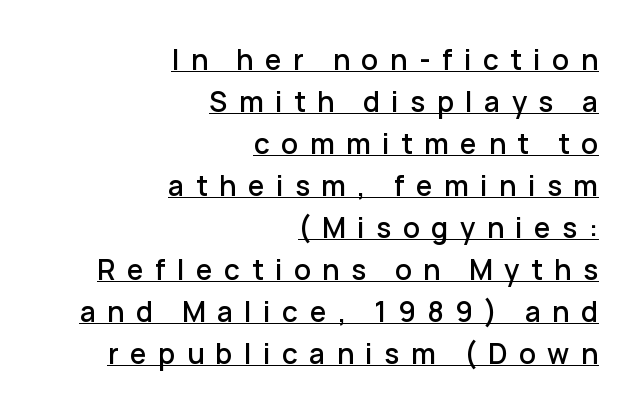
{"serif": "no", "italic": "no", "width": "normal", "stroke_contrast": "low", "x_height": "medium", "monospaced": "no", "underline": "yes", "align": "right", "line_spacing": "normal", "line_spacing_ratio": 1.5, "letter_spacing": "wide", "letter_spacing_em": 0.41, "glyph_px": 28}
